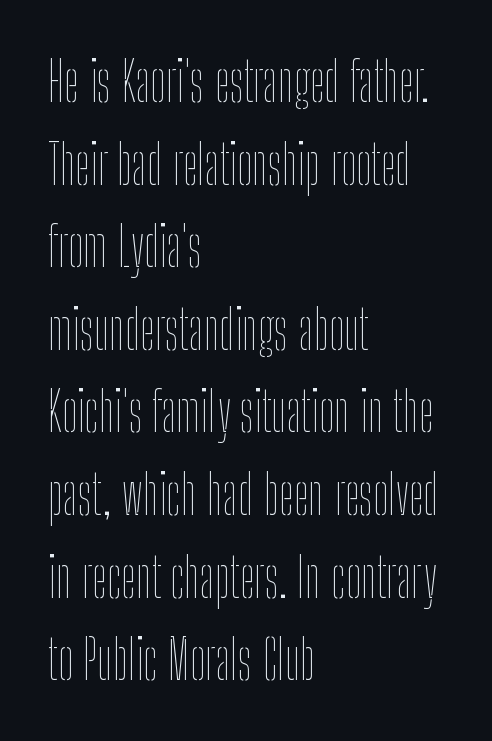
Q: Is the text bold? A: No.
Q: Is the text italic (slanted)? A: No, it is upright.
Q: Is the text underlined? A: No.
Q: How is the paragraph aligned? A: Left-aligned.
Q: Is the spacing between letters normal or unusually wide? A: Normal.
Q: Is the spacing between lines tight, normal or loose? A: Normal.
Q: Width (condensed, normal, or wide)? A: Condensed.
Q: Stroke contrast? A: Low.
Q: x-height? A: Medium.
Q: Monospaced? A: No.
